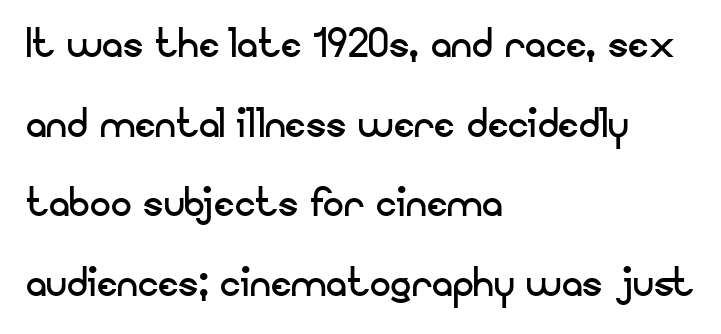
Q: Is the text bold? A: No.
Q: Is the text italic (slanted)? A: No, it is upright.
Q: Is the typeface a serif or a sans-serif typeface? A: Sans-serif.
Q: Is the text underlined? A: No.
Q: How is the paragraph aligned? A: Left-aligned.
Q: Is the spacing between letters normal or unusually wide? A: Normal.
Q: Is the spacing between lines tight, normal or loose? A: Normal.
Q: Width (condensed, normal, or wide)? A: Normal.
Q: Stroke contrast? A: Low.
Q: x-height? A: Small.
Q: Monospaced? A: No.
